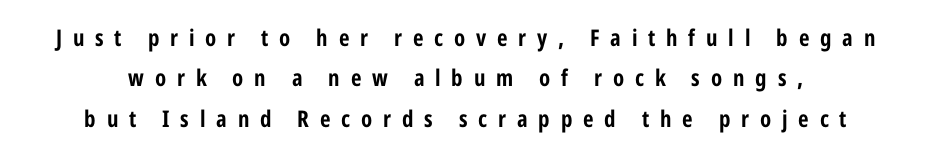
Unlike italic type, these characters show no tilt at all. The foot of each line stays bare and open. The horizontal fit of the characters is loose and conspicuously gappy.
